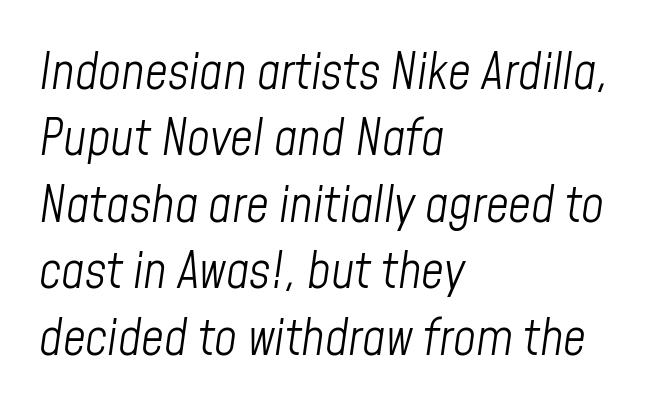
Posture: slanted. Rows of type keep a routine distance in the vertical direction. Where is the straight margin? On the left. The weight tops out at a normal text grade. Varying glyph widths throughout — classic text-font behaviour.
